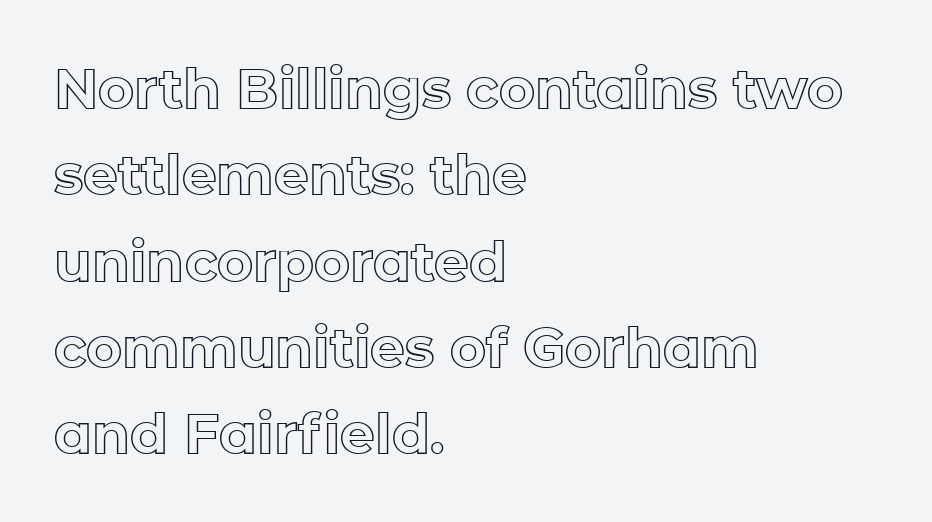
The image shows 55 px text type, upright; set left-aligned, normal line spacing (1.57x), normal letter spacing, not underlined; a medium x-height.
